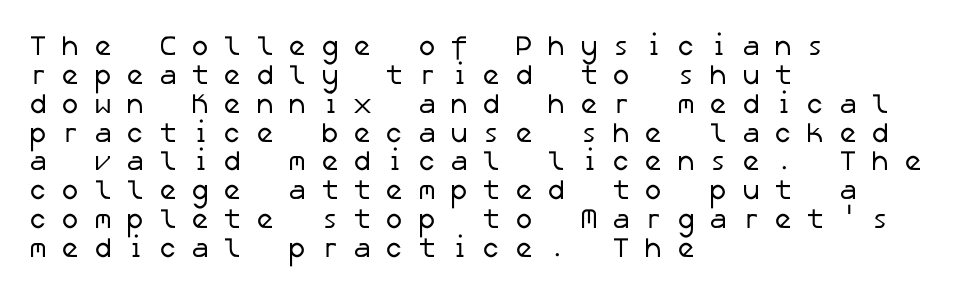
The image shows 28 px regular-weight sans-serif type; set left-aligned, tight line spacing (1.03x), unusually wide letter spacing (+0.49 em), not underlined; low stroke contrast and a medium x-height.
